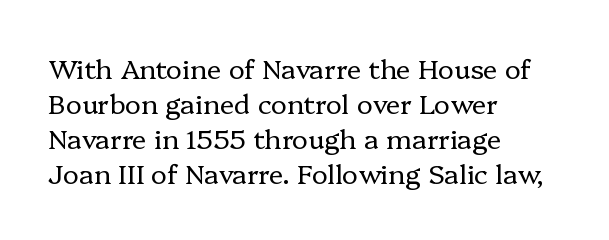
Q: Is the text bold? A: No.
Q: Is the text italic (slanted)? A: No, it is upright.
Q: Is the text underlined? A: No.
Q: How is the paragraph aligned? A: Left-aligned.
Q: Is the spacing between letters normal or unusually wide? A: Normal.
Q: Is the spacing between lines tight, normal or loose? A: Normal.
